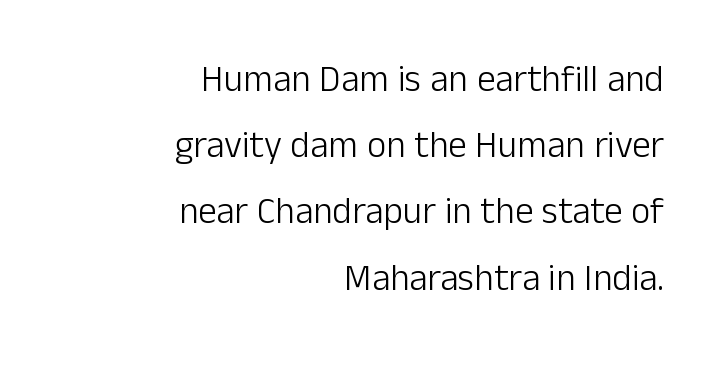
Q: Is the text bold? A: No.
Q: Is the text italic (slanted)? A: No, it is upright.
Q: Is the typeface a serif or a sans-serif typeface? A: Sans-serif.
Q: Is the text underlined? A: No.
Q: How is the paragraph aligned? A: Right-aligned.
Q: Is the spacing between letters normal or unusually wide? A: Normal.
Q: Width (condensed, normal, or wide)? A: Normal.
Q: Stroke contrast? A: Low.
Q: x-height? A: Medium.
Q: Monospaced? A: No.
